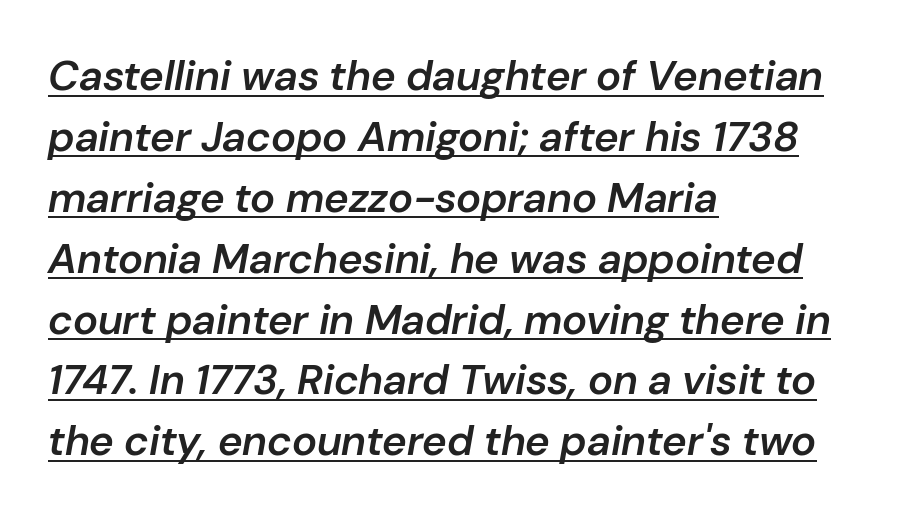
The image shows 42 px semibold type, italic (leaning right); set left-aligned, normal line spacing (1.45x), normal letter spacing, underlined; low stroke contrast and a medium x-height.
